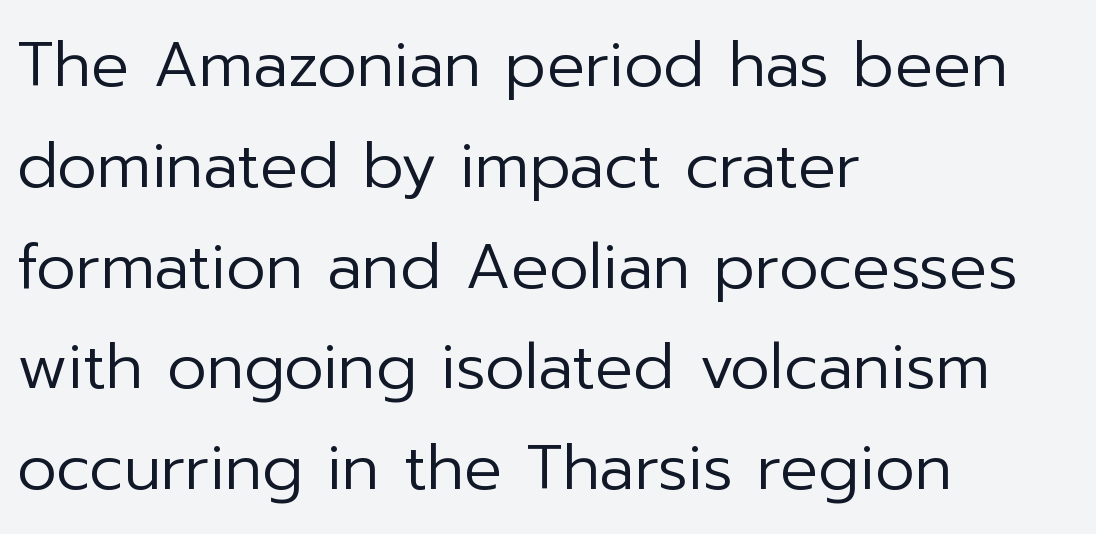
{"serif": "no", "italic": "no", "bold": "no", "weight": "regular", "width": "normal", "stroke_contrast": "low", "x_height": "medium", "monospaced": "no", "underline": "no", "align": "left", "line_spacing": "normal", "line_spacing_ratio": 1.6, "letter_spacing": "normal", "letter_spacing_em": 0.0, "glyph_px": 63}
